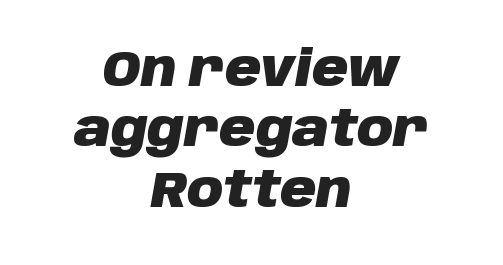
The image shows 50 px heavy type, italic (leaning right); set centered, line spacing 1.21x, normal letter spacing, not underlined; low stroke contrast and a large x-height.
